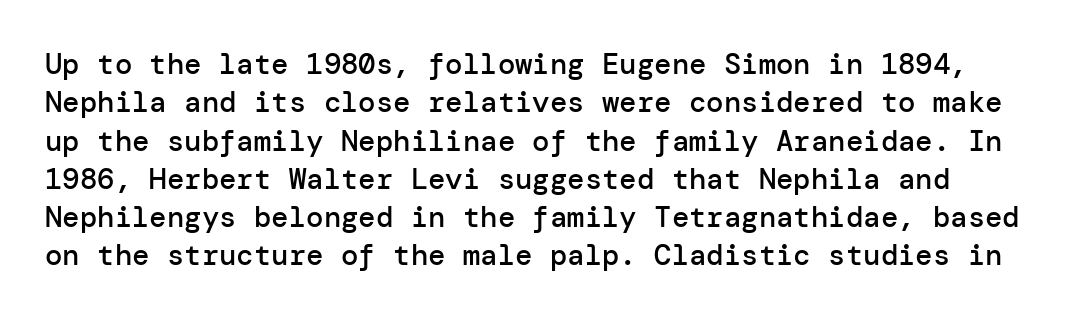
Q: Is the text bold? A: Semi-bold.
Q: Is the text italic (slanted)? A: No, it is upright.
Q: Is the typeface a serif or a sans-serif typeface? A: Sans-serif.
Q: Is the text underlined? A: No.
Q: Is the spacing between letters normal or unusually wide? A: Normal.
Q: Is the spacing between lines tight, normal or loose? A: Normal.
Q: Width (condensed, normal, or wide)? A: Normal.
Q: Stroke contrast? A: Low.
Q: x-height? A: Medium.
